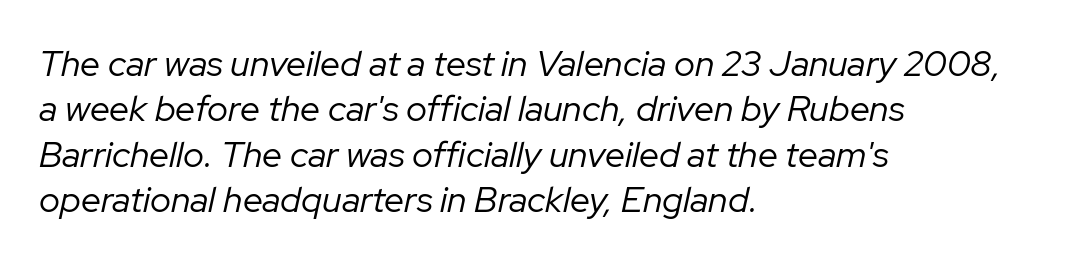
The image shows 36 px regular-weight type, italic (leaning right); set left-aligned, normal line spacing (1.26x), normal letter spacing, not underlined; low stroke contrast and a medium x-height.
